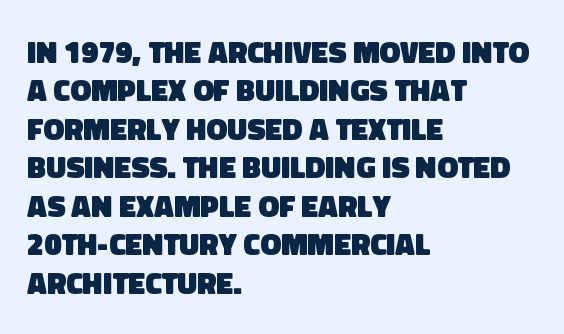
The image shows 31 px heavy sans-serif type; set left-aligned, line spacing 1.24x, normal letter spacing, not underlined; low stroke contrast and a large x-height.
